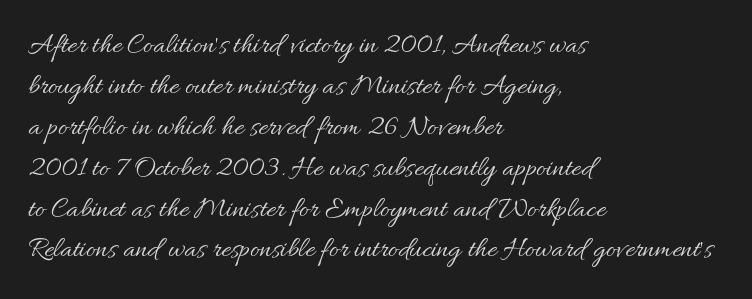
Summary of weight: not heavy and not bold. Is there much room between lines? A standard amount, neither cramped nor airy. Lines of text with bare space underneath. Do the characters align in a grid? No, the font is proportional.
